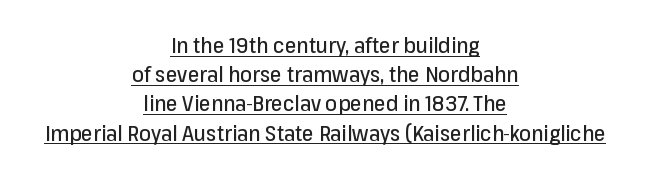
{"italic": "no", "underline": "yes", "align": "center", "line_spacing": "normal", "line_spacing_ratio": 1.39, "letter_spacing": "normal", "letter_spacing_em": 0.0, "glyph_px": 21}
